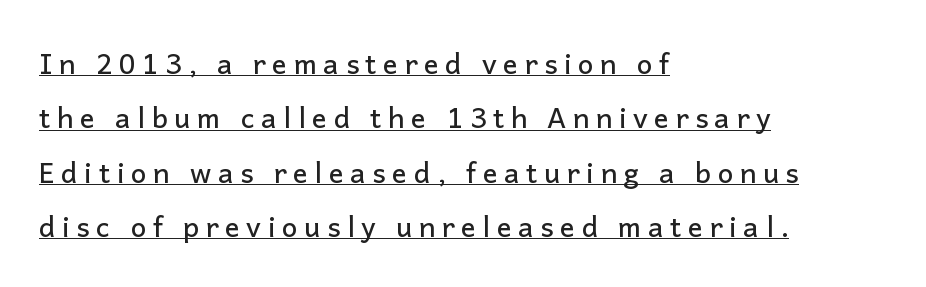
Q: Is the text italic (slanted)? A: No, it is upright.
Q: Is the typeface a serif or a sans-serif typeface? A: Sans-serif.
Q: Is the text underlined? A: Yes.
Q: How is the paragraph aligned? A: Left-aligned.
Q: Is the spacing between letters normal or unusually wide? A: Unusually wide.
Q: Is the spacing between lines tight, normal or loose? A: Loose.
Q: Width (condensed, normal, or wide)? A: Normal.
Q: Stroke contrast? A: Low.
Q: x-height? A: Medium.
Q: Monospaced? A: No.
